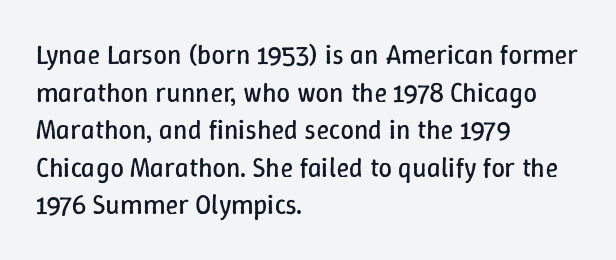
Q: Is the text bold? A: No.
Q: Is the text italic (slanted)? A: No, it is upright.
Q: Is the text underlined? A: No.
Q: How is the paragraph aligned? A: Left-aligned.
Q: Is the spacing between letters normal or unusually wide? A: Normal.
Q: Is the spacing between lines tight, normal or loose? A: Normal.
